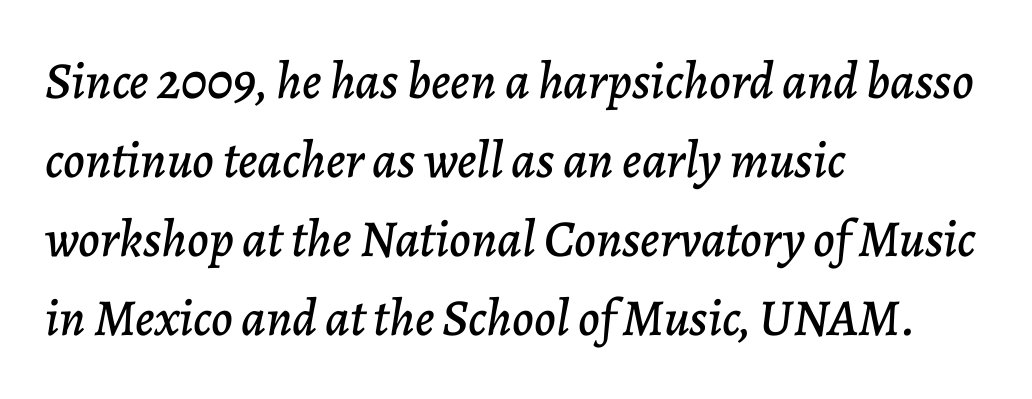
{"italic": "yes", "lean": "right", "slant_degrees": 7, "width": "normal", "stroke_contrast": "low", "x_height": "medium", "monospaced": "no", "underline": "no", "align": "left", "line_spacing": "normal", "line_spacing_ratio": 1.52, "letter_spacing": "normal", "letter_spacing_em": 0.0, "glyph_px": 52}
